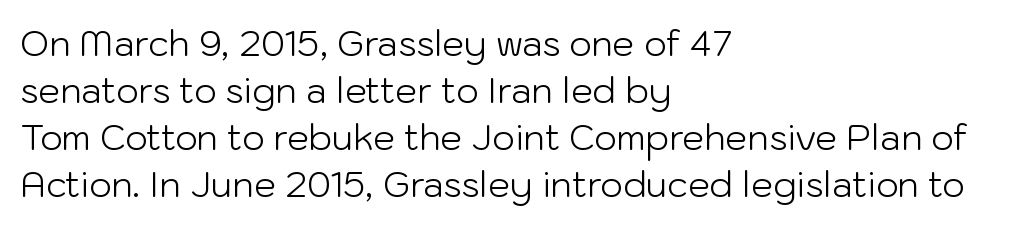
The image shows 35 px light sans-serif type, upright; set left-aligned, normal line spacing (1.34x), normal letter spacing, not underlined; low stroke contrast and a medium x-height.
